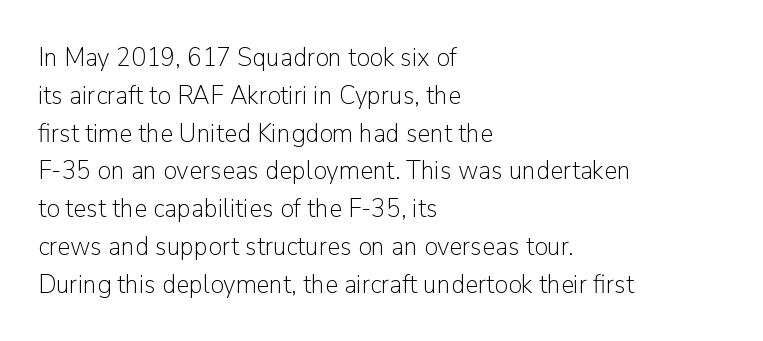
The image shows 27 px text type, upright; set left-aligned, normal line spacing (1.4x), normal letter spacing, not underlined.
